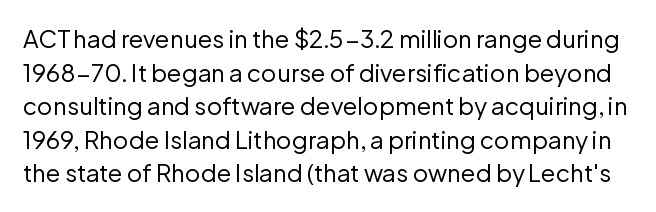
Q: Is the text bold? A: No.
Q: Is the text italic (slanted)? A: No, it is upright.
Q: Is the text underlined? A: No.
Q: Is the spacing between letters normal or unusually wide? A: Normal.
Q: Is the spacing between lines tight, normal or loose? A: Normal.
